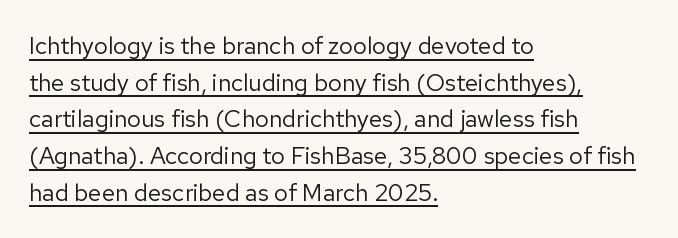
{"italic": "no", "bold": "no", "underline": "yes", "align": "left", "line_spacing": "normal", "line_spacing_ratio": 1.53, "letter_spacing": "normal", "letter_spacing_em": 0.0, "glyph_px": 24}
